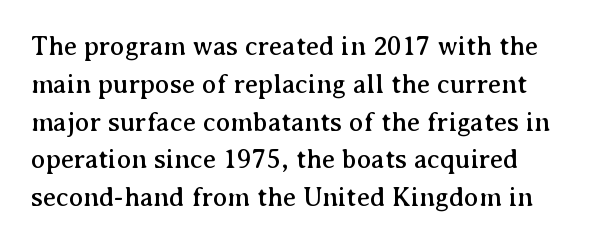
The lettering stays uniformly vertical, giving the passage a roman look. Words float on clear page, feet unadorned. Compared with typical paragraphs, the rows here are spaced about the same. Students, note that the glyphs here touch the page at normal intervals.
